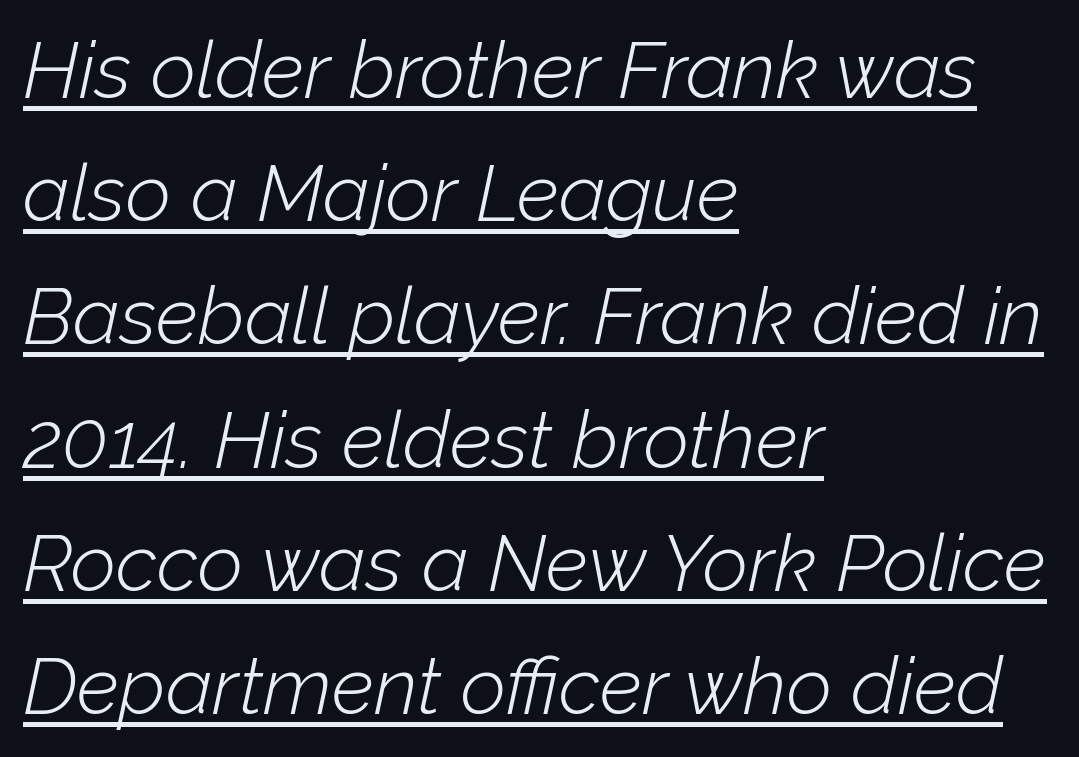
{"italic": "yes", "lean": "right", "slant_degrees": 12, "bold": "no", "weight": "light", "width": "normal", "stroke_contrast": "low", "x_height": "medium", "monospaced": "no", "underline": "yes", "align": "left", "line_spacing": "normal", "line_spacing_ratio": 1.56, "letter_spacing": "normal", "letter_spacing_em": 0.0, "glyph_px": 79}
